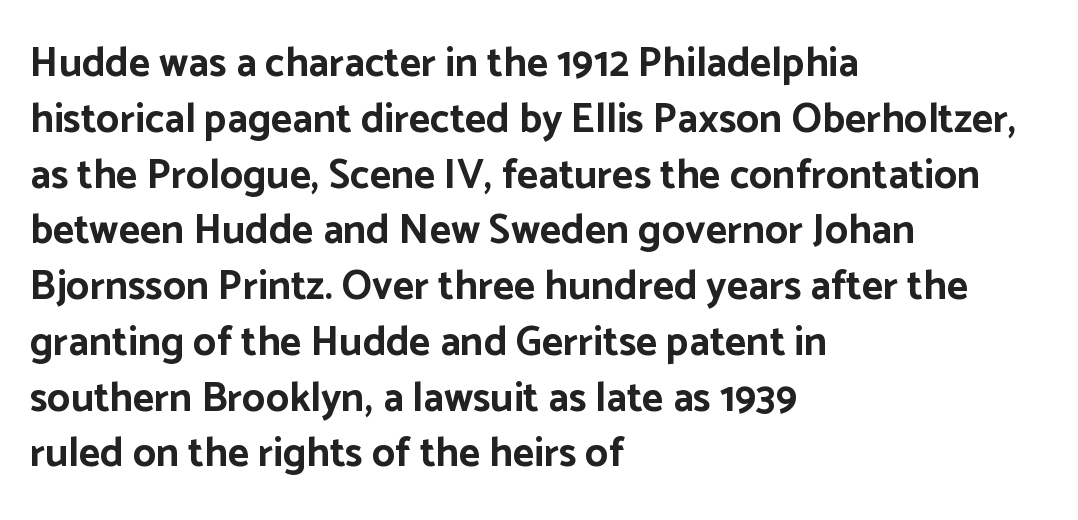
Q: Is the text bold? A: Yes.
Q: Is the text italic (slanted)? A: No, it is upright.
Q: Is the typeface a serif or a sans-serif typeface? A: Sans-serif.
Q: Is the text underlined? A: No.
Q: How is the paragraph aligned? A: Left-aligned.
Q: Is the spacing between letters normal or unusually wide? A: Normal.
Q: Is the spacing between lines tight, normal or loose? A: Normal.
Q: Width (condensed, normal, or wide)? A: Normal.
Q: Stroke contrast? A: Low.
Q: x-height? A: Medium.
Q: Monospaced? A: No.
